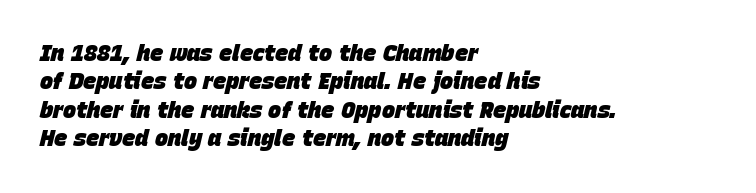
Has an underline been added? It has not. What weight is shown? A full bold with thick strokes. Italic: yes, the glyphs are oblique. If you measured baseline to baseline, you'd find a middling distance. One-word summary of the alignment: left.
